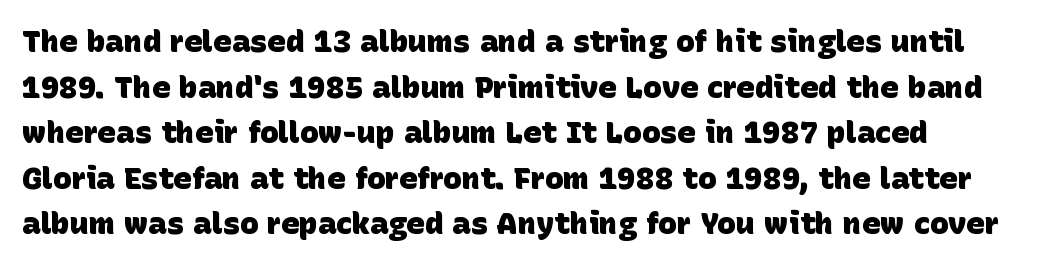
The image shows 31 px heavy sans-serif type; set left-aligned, normal line spacing (1.47x), normal letter spacing, not underlined; low stroke contrast and a large x-height.
